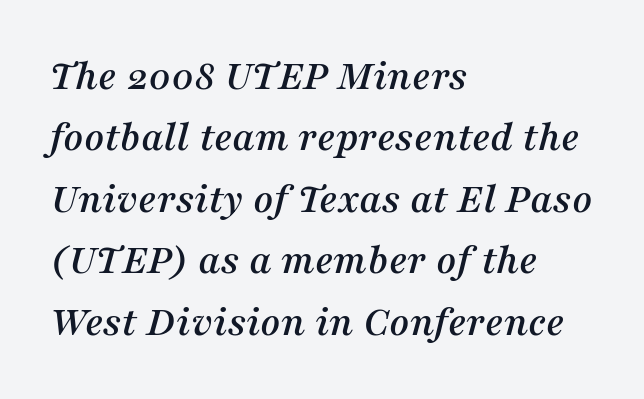
The image shows 43 px serif type, italic (leaning right); set left-aligned, normal line spacing (1.43x), normal letter spacing, not underlined; medium stroke contrast and a medium x-height.
